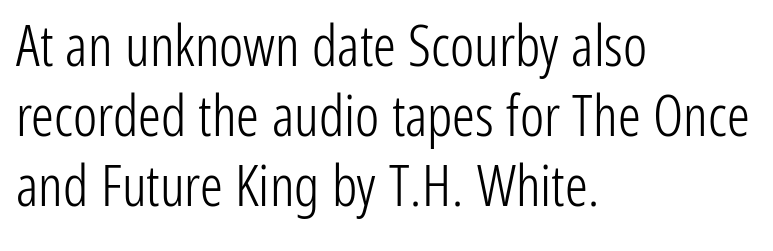
The image shows 57 px light, condensed sans-serif type, upright; set left-aligned, line spacing 1.23x, normal letter spacing, not underlined; low stroke contrast and a medium x-height.
